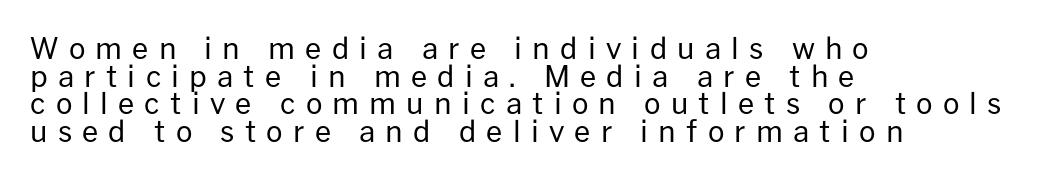
Varying glyph widths throughout — classic text-font behaviour. Reading down the column, the eye jumps only a short way to each next line. Vertical strokes here are truly vertical. The rendering inserts visible extra space after every character. Line starts are locked; line ends wander. Check under the words: just untouched page.
